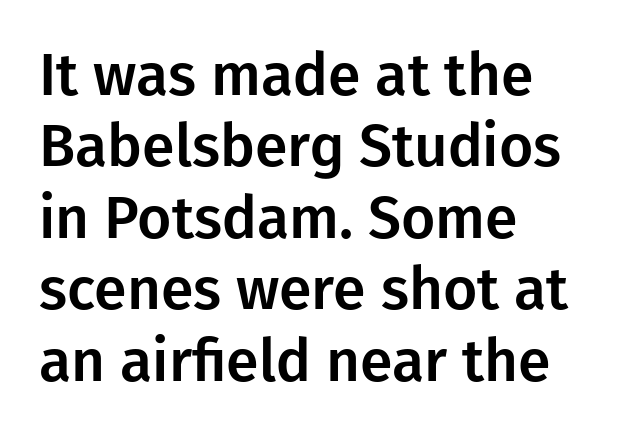
This sample uses an upright cut, with every glyph sitting square on the baseline. The rendering anchors every line to the left-hand side. Descenders hang freely into open space. These lines are rendered in a variable-pitch font.
